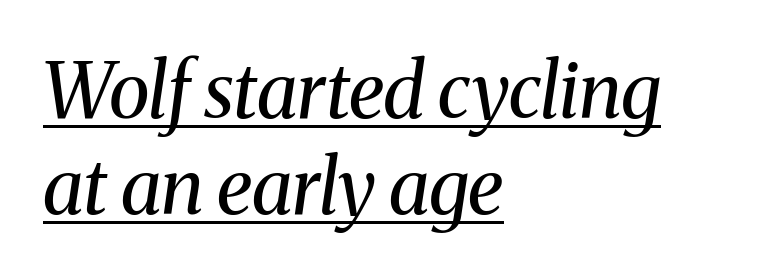
{"serif": "yes", "italic": "yes", "lean": "right", "slant_degrees": 8, "bold": "no", "weight": "regular", "width": "normal", "stroke_contrast": "medium", "x_height": "medium", "monospaced": "no", "underline": "yes", "align": "left", "line_spacing": "normal", "line_spacing_ratio": 1.26, "letter_spacing": "normal", "letter_spacing_em": 0.0, "glyph_px": 76}
